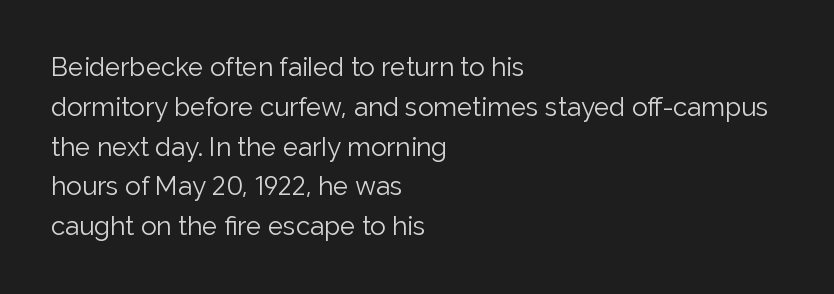
Q: Is the text bold? A: No.
Q: Is the text italic (slanted)? A: No, it is upright.
Q: Is the text underlined? A: No.
Q: How is the paragraph aligned? A: Left-aligned.
Q: Is the spacing between letters normal or unusually wide? A: Normal.
Q: Is the spacing between lines tight, normal or loose? A: Normal.
